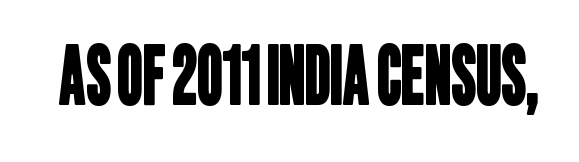
{"serif": "no", "width": "condensed", "stroke_contrast": "low", "x_height": "large", "monospaced": "no", "underline": "no", "letter_spacing": "normal", "letter_spacing_em": 0.0, "glyph_px": 79}
